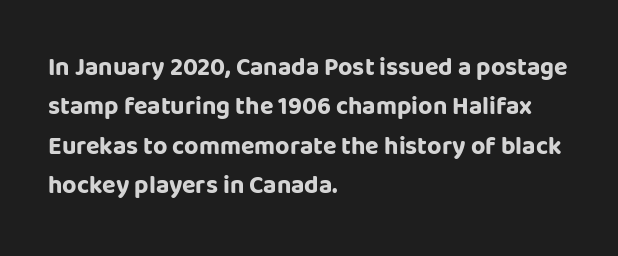
Q: Is the text bold? A: Yes.
Q: Is the text italic (slanted)? A: No, it is upright.
Q: Is the text underlined? A: No.
Q: How is the paragraph aligned? A: Left-aligned.
Q: Is the spacing between letters normal or unusually wide? A: Normal.
Q: Is the spacing between lines tight, normal or loose? A: Normal.
